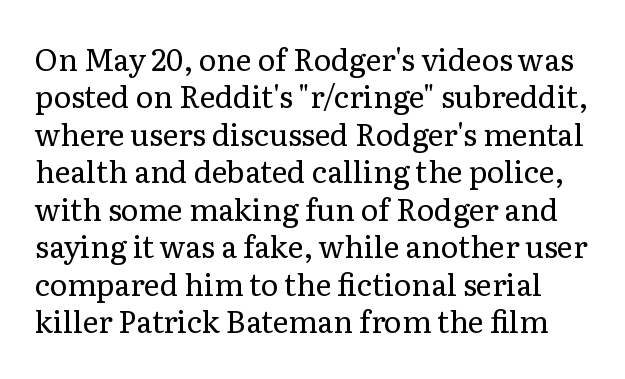
Q: Is the text bold? A: No.
Q: Is the text italic (slanted)? A: No, it is upright.
Q: Is the typeface a serif or a sans-serif typeface? A: Serif.
Q: Is the text underlined? A: No.
Q: Is the spacing between letters normal or unusually wide? A: Normal.
Q: Is the spacing between lines tight, normal or loose? A: Normal.
Q: Width (condensed, normal, or wide)? A: Normal.
Q: Stroke contrast? A: Low.
Q: x-height? A: Medium.
Q: Monospaced? A: No.
